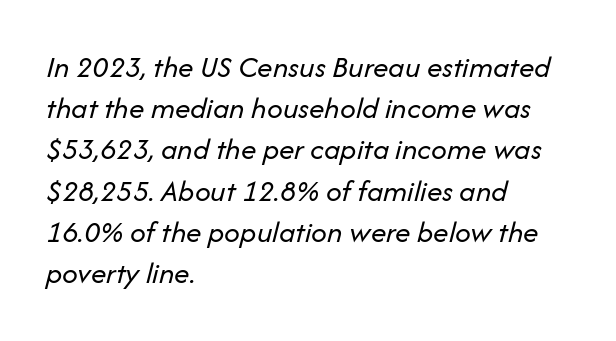
{"italic": "yes", "lean": "right", "slant_degrees": 14, "bold": "no", "weight": "regular", "width": "normal", "stroke_contrast": "low", "x_height": "medium", "monospaced": "no", "underline": "no", "align": "left", "line_spacing": "normal", "line_spacing_ratio": 1.33, "letter_spacing": "normal", "letter_spacing_em": 0.0, "glyph_px": 31}
